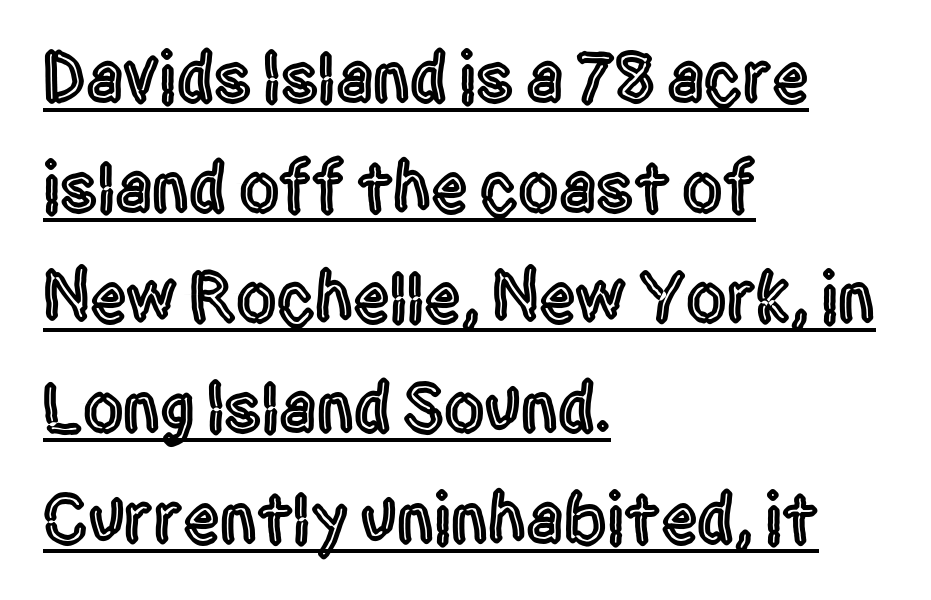
Is there an underline? Yes — a line sits under the letters. These lines are set flush left with a ragged right edge. Here the glyphs are tracked normally, forming tight word shapes. Ascenders rise straight up at ninety degrees. Rows of type keep a routine distance in the vertical direction.
